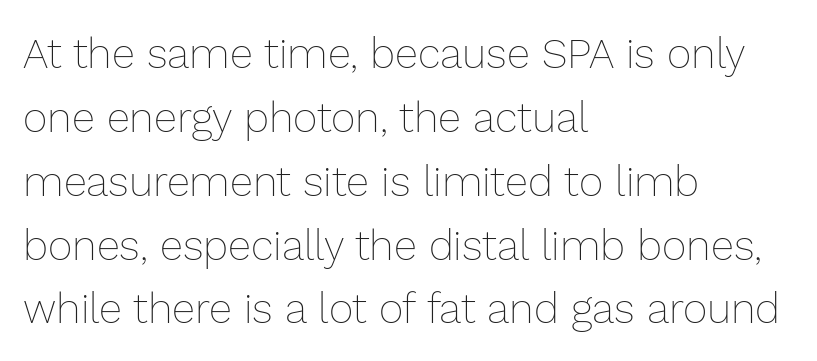
Q: Is the text bold? A: No.
Q: Is the text italic (slanted)? A: No, it is upright.
Q: Is the text underlined? A: No.
Q: How is the paragraph aligned? A: Left-aligned.
Q: Is the spacing between letters normal or unusually wide? A: Normal.
Q: Is the spacing between lines tight, normal or loose? A: Normal.
Q: Width (condensed, normal, or wide)? A: Normal.
Q: Stroke contrast? A: Low.
Q: x-height? A: Medium.
Q: Monospaced? A: No.
